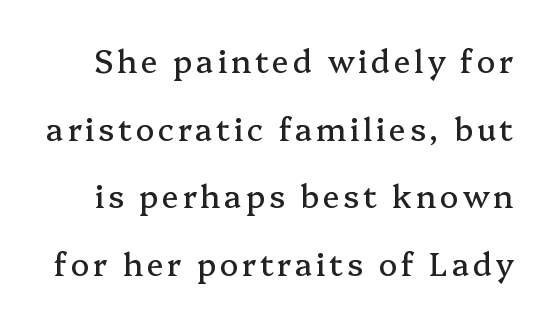
This rendering features lettering with no underline. Rows of type keep a wide berth in the vertical direction. The letters carry serifs — small finishing strokes at the ends of their stems. Do the characters align in a grid? No, the font is proportional. Vertical strokes here are truly vertical.
